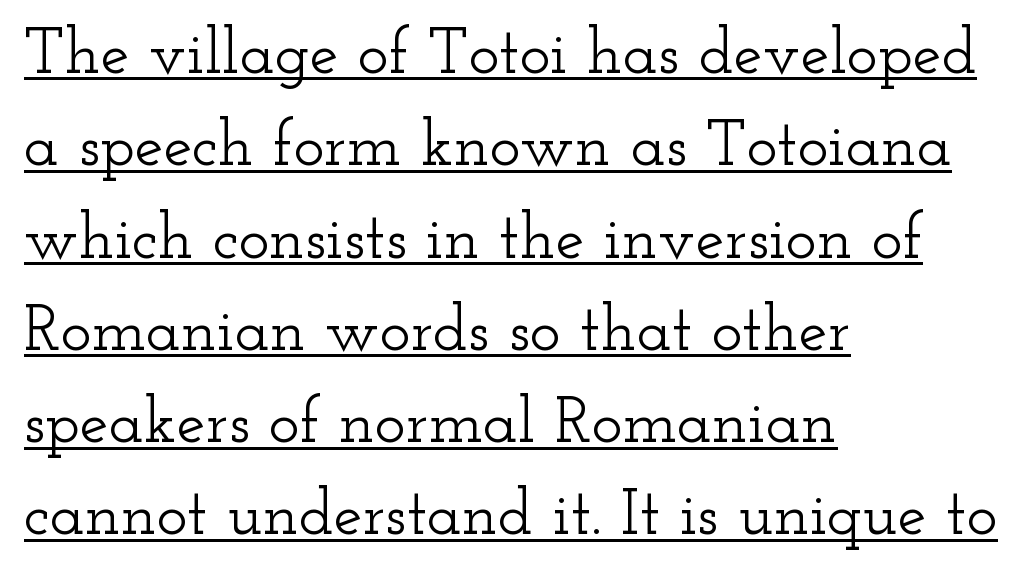
Nobody touched the tracking dial on this one. Descenders here cross a horizontal rule under the line. Do the characters align in a grid? No, the font is proportional. The letters stand upright; this is a roman face.
